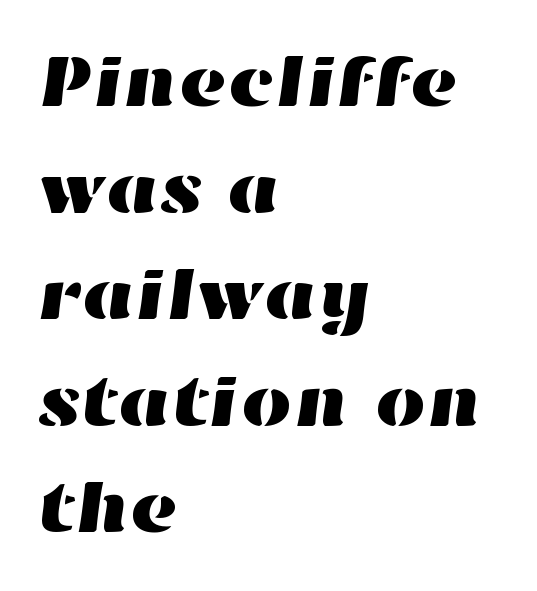
The image shows 73 px wide type; set left-aligned, normal line spacing (1.46x), normal letter spacing, not underlined; high stroke contrast and a medium x-height.
